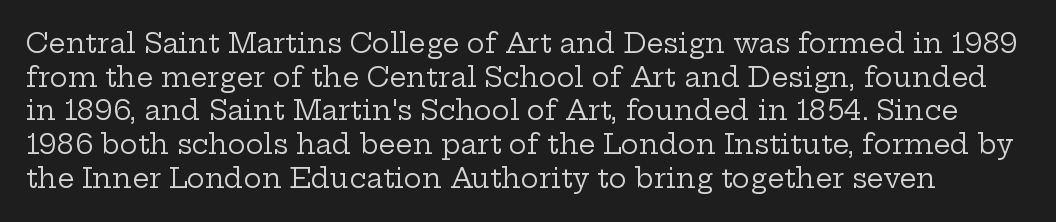
The face looks like a standard text weight, possibly lighter. Designer's note — italics off, roman on. This sample keeps an unexceptional amount of space between lines. Descenders hang freely into open space. Does extra space separate the letters? No, they use regular spacing.
